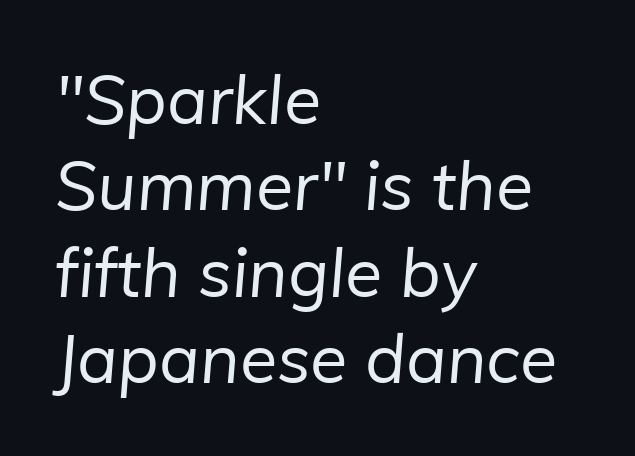
{"serif": "no", "bold": "no", "weight": "regular", "width": "normal", "stroke_contrast": "low", "x_height": "medium", "monospaced": "no", "underline": "no", "align": "left", "line_spacing": "normal", "line_spacing_ratio": 1.27, "letter_spacing": "normal", "letter_spacing_em": 0.0, "glyph_px": 68}
